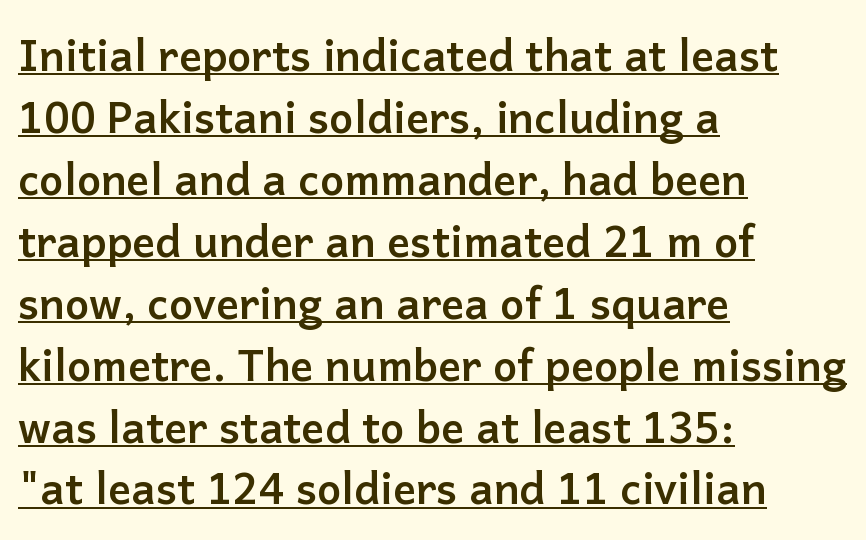
Q: Is the text bold? A: Yes.
Q: Is the text italic (slanted)? A: No, it is upright.
Q: Is the typeface a serif or a sans-serif typeface? A: Sans-serif.
Q: Is the text underlined? A: Yes.
Q: How is the paragraph aligned? A: Left-aligned.
Q: Is the spacing between letters normal or unusually wide? A: Normal.
Q: Is the spacing between lines tight, normal or loose? A: Normal.
Q: Width (condensed, normal, or wide)? A: Normal.
Q: Stroke contrast? A: Low.
Q: x-height? A: Medium.
Q: Monospaced? A: No.
